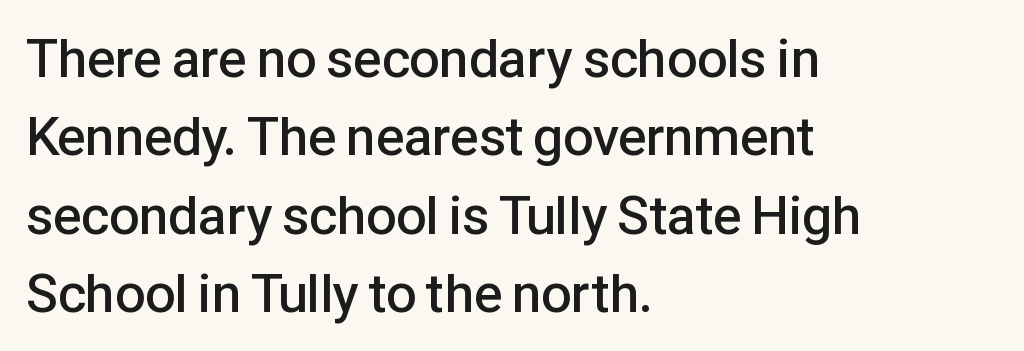
Does the copy run flush right? No — it runs flush left. Glance below the letters and you will spot only blank space. The face used here is proportionally spaced, like ordinary book or web type. This is sans-serif lettering, the kind often seen on screens and signage. Ordinary non-slanted type is in use.
